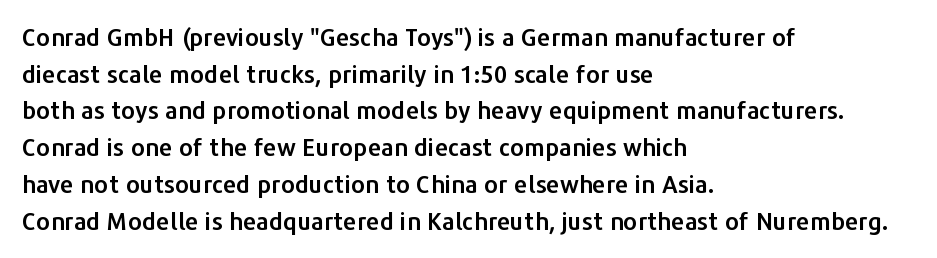
The image shows 24 px text type, upright; set left-aligned, normal line spacing (1.53x), normal letter spacing, not underlined.
